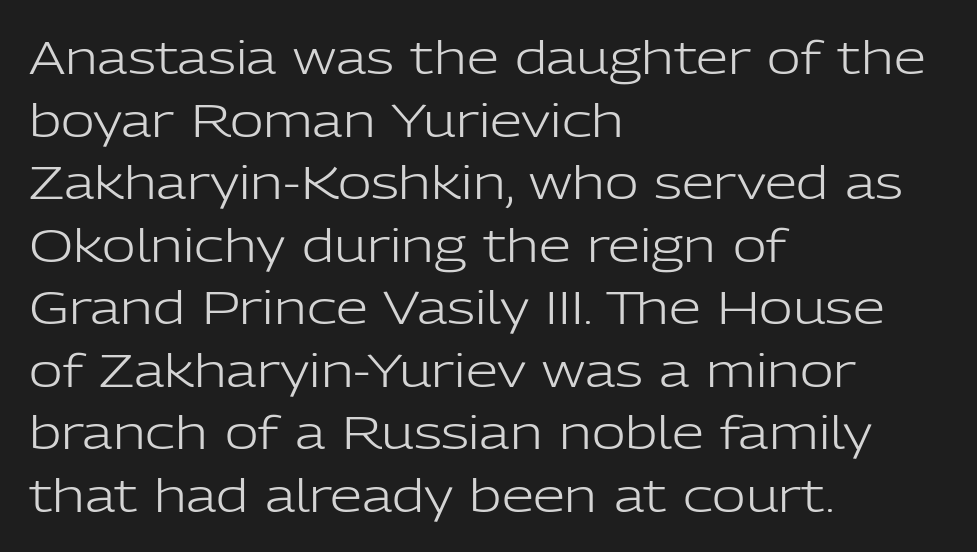
Q: Is the text bold? A: No.
Q: Is the text italic (slanted)? A: No, it is upright.
Q: Is the typeface a serif or a sans-serif typeface? A: Sans-serif.
Q: Is the text underlined? A: No.
Q: How is the paragraph aligned? A: Left-aligned.
Q: Is the spacing between letters normal or unusually wide? A: Normal.
Q: Is the spacing between lines tight, normal or loose? A: Normal.
Q: Width (condensed, normal, or wide)? A: Normal.
Q: Stroke contrast? A: Low.
Q: x-height? A: Medium.
Q: Monospaced? A: No.
